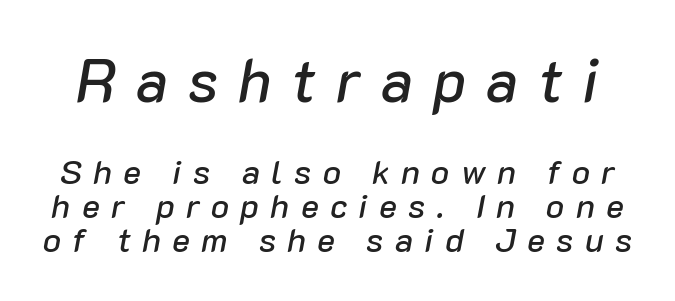
Q: Is the text italic (slanted)? A: Yes, it leans right by about 10 degrees.
Q: Is the text underlined? A: No.
Q: Is the spacing between letters normal or unusually wide? A: Unusually wide.
Q: Is the spacing between lines tight, normal or loose? A: Tight.
Q: Which block of text is set in a larger size, the first (top) or the second (bottom)? A: The first (top) one.
Q: Width (condensed, normal, or wide)? A: Normal.
Q: Stroke contrast? A: Low.
Q: x-height? A: Medium.
Q: Monospaced? A: No.
